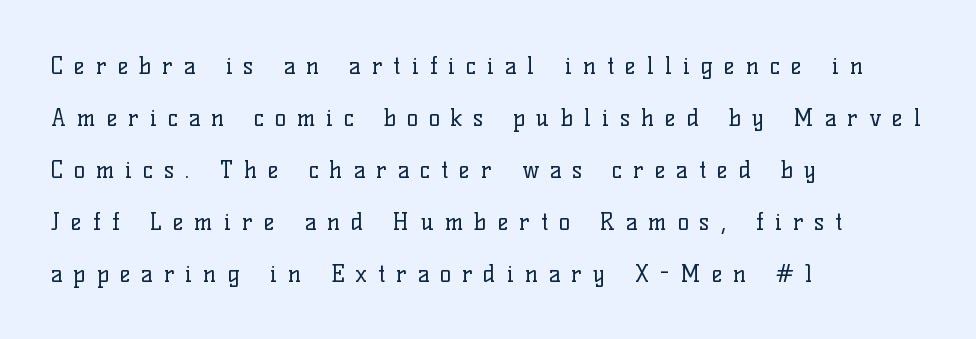
Q: Is the text bold? A: No.
Q: Is the text italic (slanted)? A: No, it is upright.
Q: Is the text underlined? A: No.
Q: How is the paragraph aligned? A: Left-aligned.
Q: Is the spacing between letters normal or unusually wide? A: Unusually wide.
Q: Is the spacing between lines tight, normal or loose? A: Loose.
